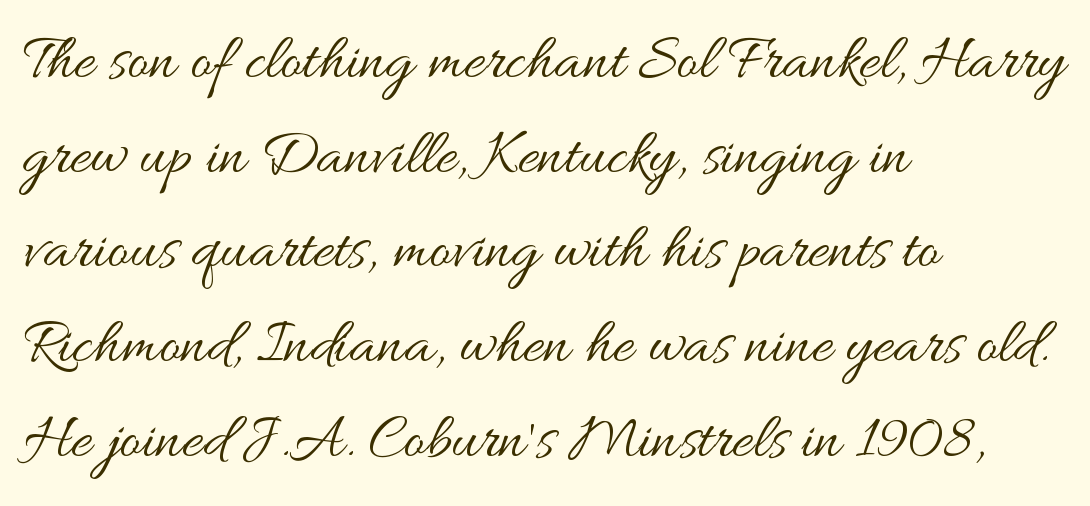
The designer left line spacing at the default. Letter spacing: default. In CSS terms this would be text-align: left. A bare baseline throughout the passage. Each stroke keeps to a modest, everyday thickness or less.
